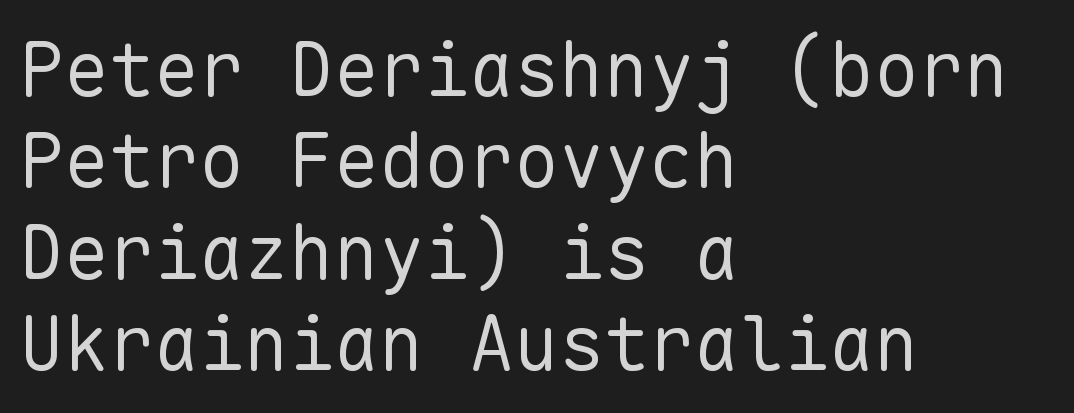
Designer's note — italics off, roman on. A typesetter would call this monospace, since all characters share one set width. The letters sit at their default tracking, neither squeezed nor spread. Stems here are at most as thick as an everyday book face. Nothing sits at the stroke ends, so this counts as sans-serif. This rendering features lettering with no underline.
